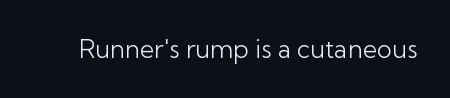
The rendering keeps characters at their native spacing. The font sits on the lighter half of the weight spectrum, regular included. Quick note: underline off. Is there any slant? The stems are plumb.
